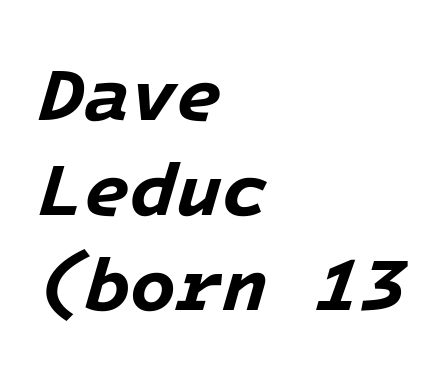
The image shows 75 px bold type, italic (leaning right), monospaced; set left-aligned, normal line spacing (1.27x), normal letter spacing, not underlined; low stroke contrast and a medium x-height.
